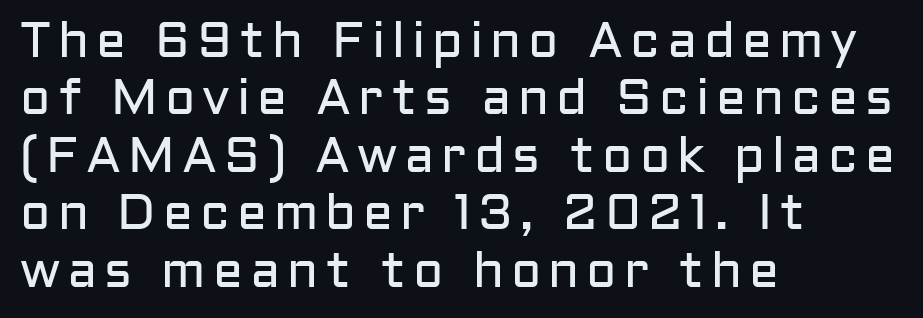
The image shows 50 px regular-weight sans-serif type, upright; set left-aligned, tight line spacing (1.15x), not underlined; low stroke contrast and a medium x-height.
